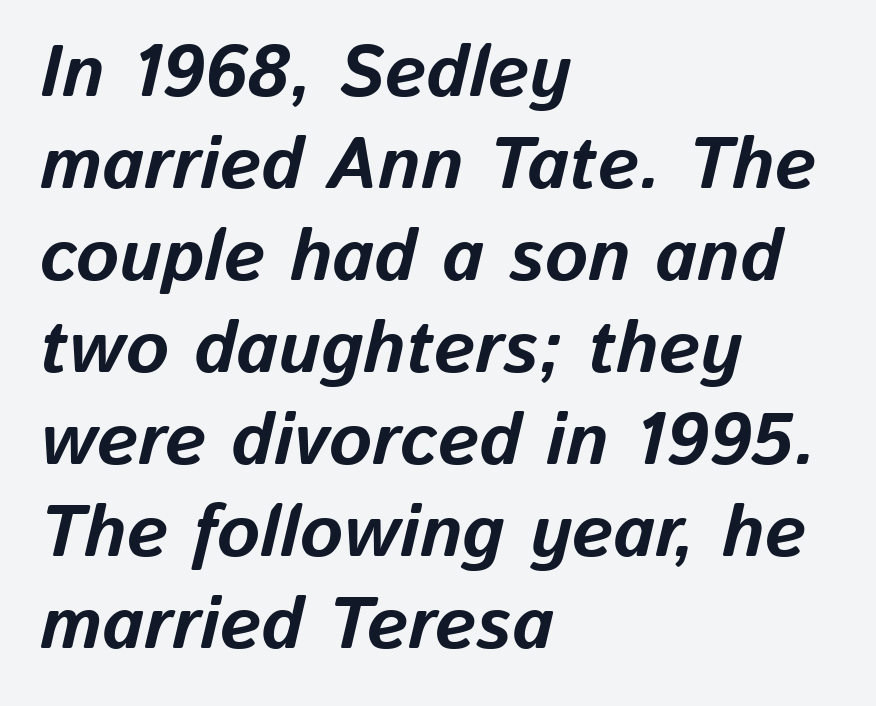
Q: Is the text bold? A: Yes.
Q: Is the text italic (slanted)? A: Yes, it leans right by about 13 degrees.
Q: Is the text underlined? A: No.
Q: How is the paragraph aligned? A: Left-aligned.
Q: Is the spacing between letters normal or unusually wide? A: Normal.
Q: Is the spacing between lines tight, normal or loose? A: Normal.
Q: Width (condensed, normal, or wide)? A: Normal.
Q: Stroke contrast? A: Low.
Q: x-height? A: Medium.
Q: Monospaced? A: No.
